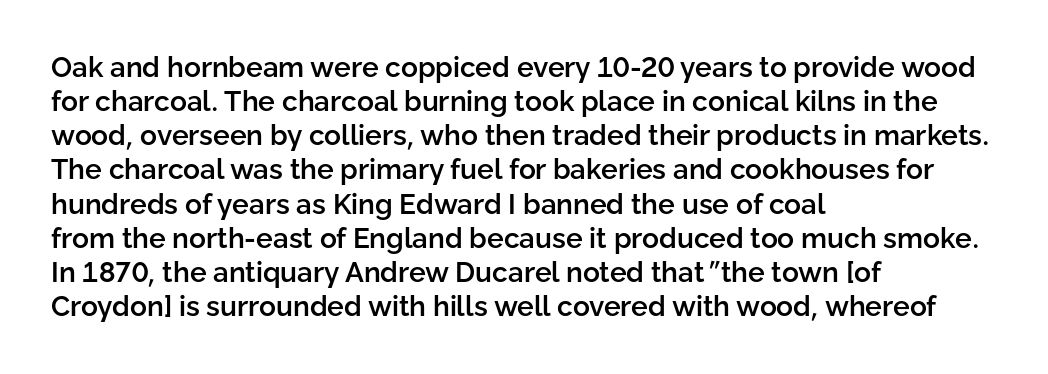
The image shows 28 px semibold sans-serif type, upright; set left-aligned, line spacing 1.22x, normal letter spacing, not underlined; low stroke contrast and a medium x-height.
